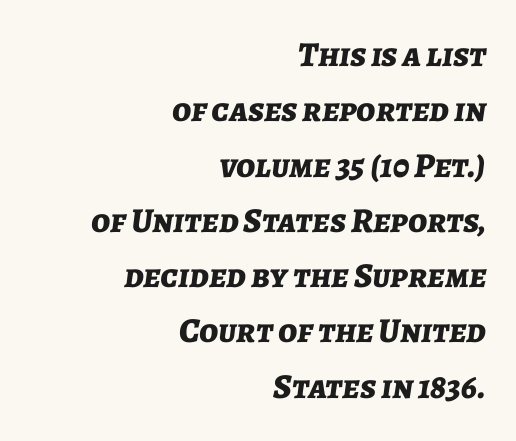
Q: Is the text bold? A: Yes.
Q: Is the text italic (slanted)? A: Yes, it leans right by about 7 degrees.
Q: Is the text underlined? A: No.
Q: How is the paragraph aligned? A: Right-aligned.
Q: Is the spacing between letters normal or unusually wide? A: Normal.
Q: Is the spacing between lines tight, normal or loose? A: Normal.
Q: Width (condensed, normal, or wide)? A: Normal.
Q: Stroke contrast? A: Low.
Q: x-height? A: Medium.
Q: Monospaced? A: No.
